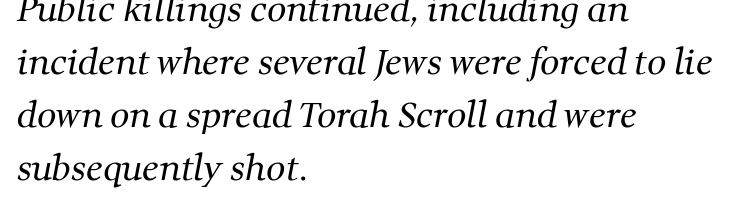
Q: Is the text bold? A: No.
Q: Is the typeface a serif or a sans-serif typeface? A: Serif.
Q: Is the text underlined? A: No.
Q: How is the paragraph aligned? A: Left-aligned.
Q: Is the spacing between letters normal or unusually wide? A: Normal.
Q: Is the spacing between lines tight, normal or loose? A: Normal.
Q: Width (condensed, normal, or wide)? A: Normal.
Q: Stroke contrast? A: Medium.
Q: x-height? A: Medium.
Q: Monospaced? A: No.
